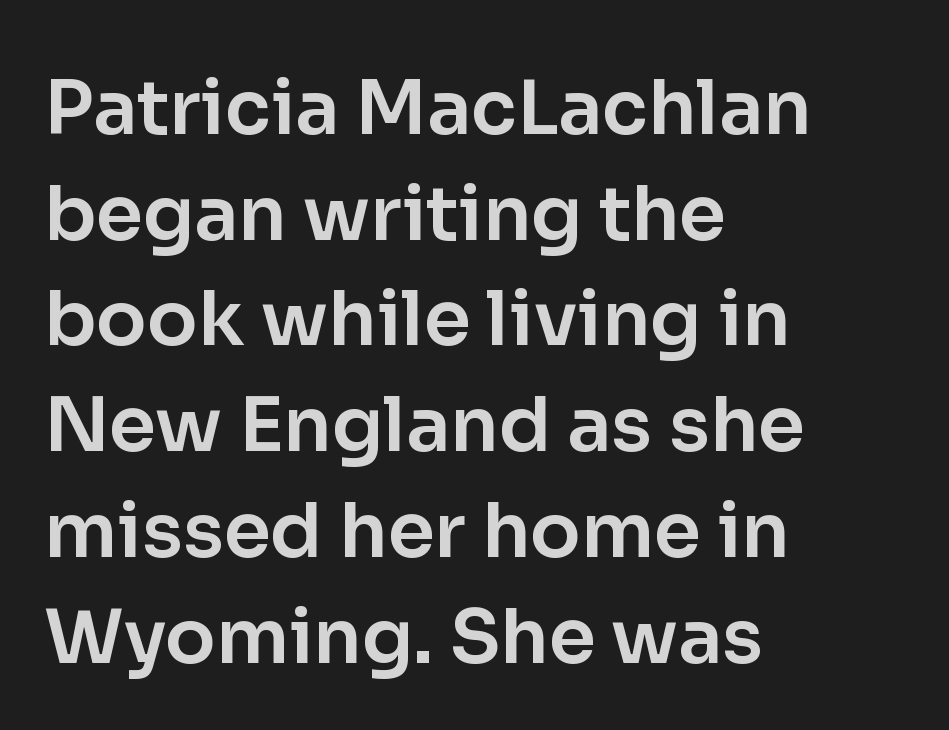
Q: Is the text italic (slanted)? A: No, it is upright.
Q: Is the typeface a serif or a sans-serif typeface? A: Sans-serif.
Q: Is the text underlined? A: No.
Q: How is the paragraph aligned? A: Left-aligned.
Q: Is the spacing between letters normal or unusually wide? A: Normal.
Q: Is the spacing between lines tight, normal or loose? A: Normal.
Q: Width (condensed, normal, or wide)? A: Normal.
Q: Stroke contrast? A: Low.
Q: x-height? A: Medium.
Q: Monospaced? A: No.
